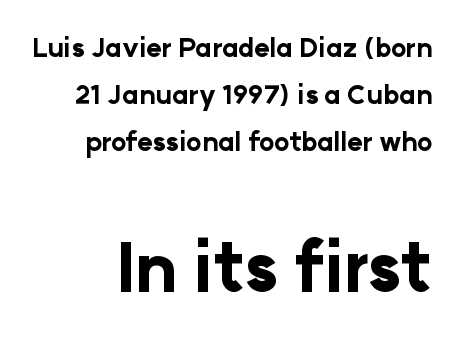
{"serif": "no", "italic": "no", "bold": "yes", "weight": "bold", "width": "normal", "stroke_contrast": "low", "x_height": "medium", "monospaced": "no", "underline": "no", "line_spacing_ratio": 1.81, "letter_spacing": "normal", "letter_spacing_em": 0.0, "larger_block": "second", "size_ratio": 2.54, "glyph_px": 66}
